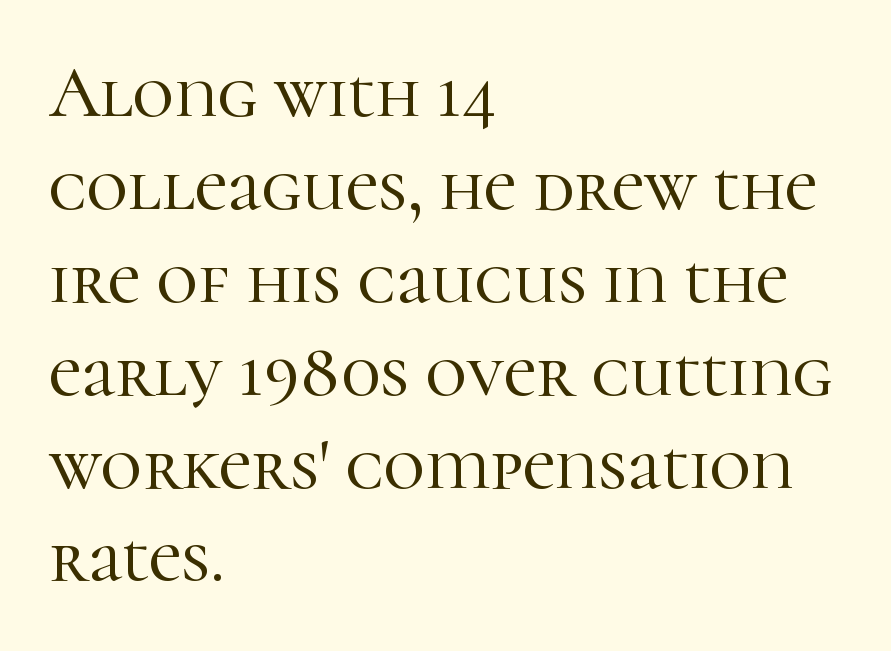
{"serif": "yes", "italic": "no", "width": "normal", "stroke_contrast": "high", "x_height": "medium", "monospaced": "no", "underline": "no", "align": "left", "line_spacing": "normal", "line_spacing_ratio": 1.29, "letter_spacing": "normal", "letter_spacing_em": 0.0, "glyph_px": 72}
